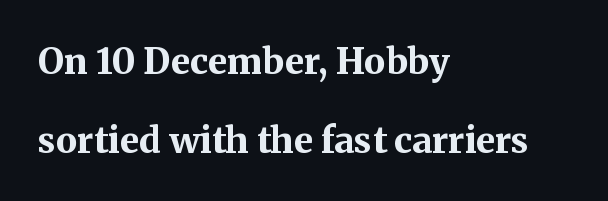
{"serif": "yes", "italic": "no", "bold": "yes", "weight": "bold", "width": "normal", "stroke_contrast": "medium", "x_height": "medium", "monospaced": "no", "underline": "no", "align": "left", "line_spacing": "loose", "line_spacing_ratio": 2.19, "letter_spacing": "normal", "letter_spacing_em": 0.0, "glyph_px": 36}
